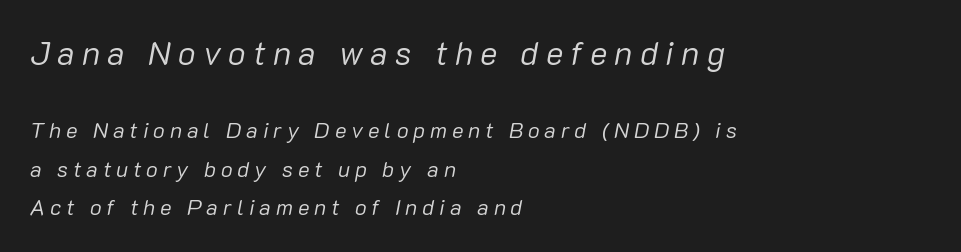
The image shows 33 px regular-weight type, italic (leaning right); set left-aligned, line spacing 1.75x, unusually wide letter spacing (+0.22 em), not underlined; the first (top) block is 1.5x larger; low stroke contrast and a medium x-height.
